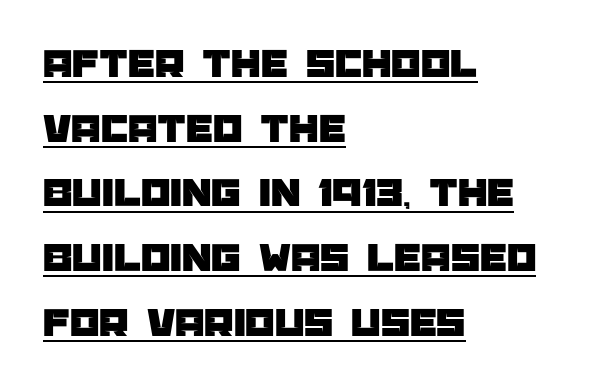
The letters advance in unequal steps, a hallmark of proportional type. Baseline-to-baseline distance is the conventional proportion of letter height. A typesetter would label this face a sans. Letter spacing: default. Horizontally, the lines are justified to the leading edge only. This sample carries an underscore along the baseline area.
